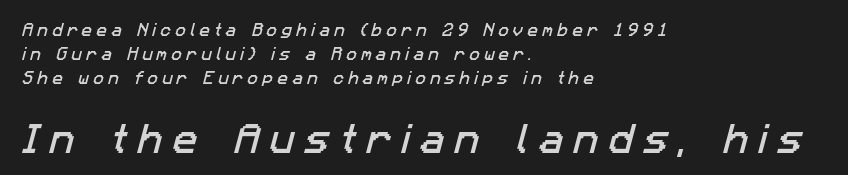
{"serif": "no", "width": "normal", "stroke_contrast": "low", "x_height": "medium", "monospaced": "no", "underline": "no", "align": "left", "line_spacing": "normal", "line_spacing_ratio": 1.7, "letter_spacing": "wide", "letter_spacing_em": 0.31, "larger_block": "second", "size_ratio": 2.36, "glyph_px": 33}
